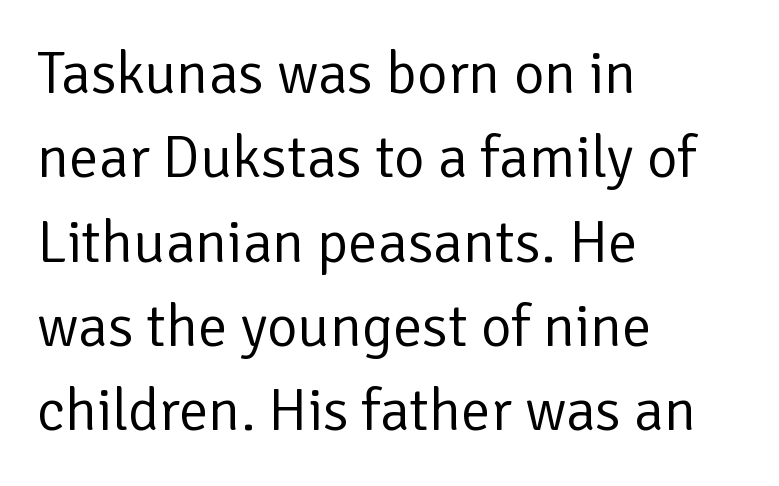
Observe the absence of serifs on each vertical stroke in this sample. You can tell it's not italic because the verticals are truly vertical. Which margin do the lines hug? The left one — the right edge is uneven. Rule under the text: the space is simply empty.
